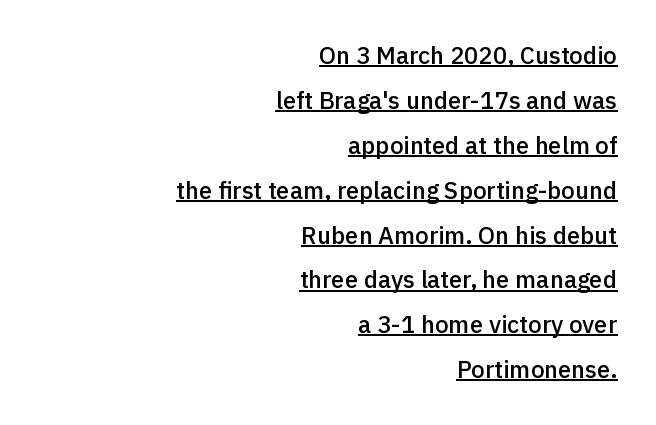
Compared with a flush-left layout, this one pins lines to the opposite, right side. Each line of the rendering has a horizontal stroke beneath the glyphs. The letters are semibold — heavier than regular but short of a full bold. In terms of posture, this sample is upright.
